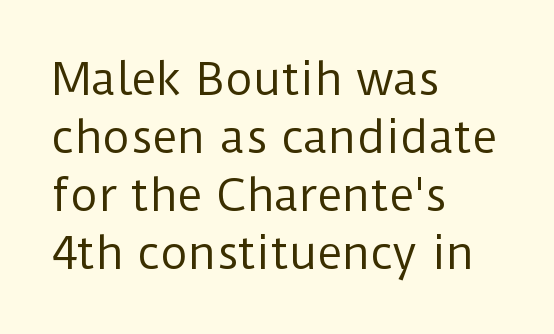
{"serif": "no", "italic": "no", "bold": "no", "weight": "regular", "width": "normal", "stroke_contrast": "low", "x_height": "medium", "monospaced": "no", "underline": "no", "align": "left", "line_spacing": "normal", "line_spacing_ratio": 1.35, "letter_spacing": "normal", "letter_spacing_em": 0.0, "glyph_px": 43}
